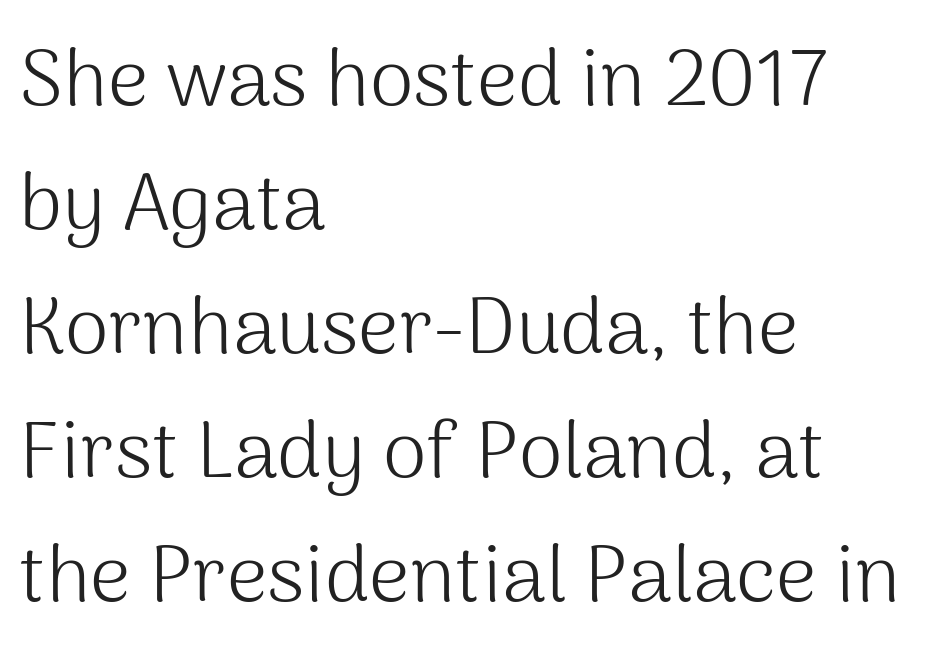
This sample uses an upright cut, with every glyph sitting square on the baseline. Only glyphs here, with clear space below each row. The typeface has the unassuming heft of standard copy or less. Is the block centered? No — it sits flush against the left margin. Unlike a traditional serif, this face leaves its strokes unadorned. Regular leading.
